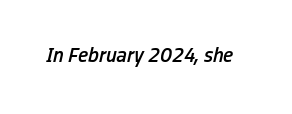
Stems and bowls a touch heavier than normal — semibold. Nobody drew a line under any word here. The axis of the letterforms is tilted away from vertical. Default kerning and tracking; the words read as compact shapes.
